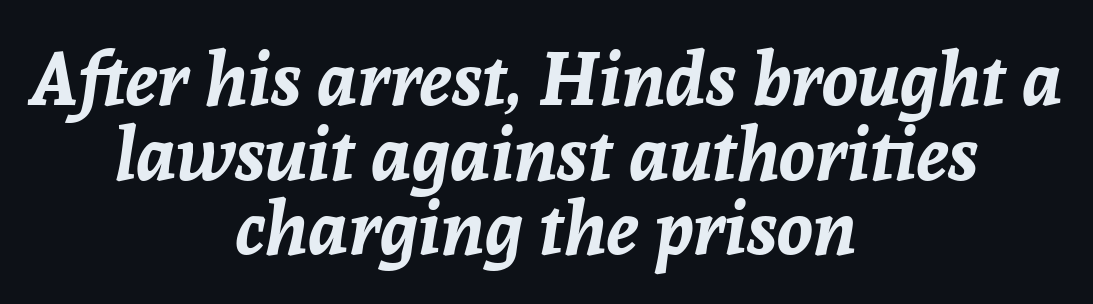
{"italic": "yes", "lean": "right", "slant_degrees": 8, "bold": "yes", "weight": "bold", "width": "normal", "stroke_contrast": "low", "x_height": "medium", "monospaced": "no", "underline": "no", "align": "center", "line_spacing": "tight", "line_spacing_ratio": 1.01, "letter_spacing": "normal", "letter_spacing_em": 0.0, "glyph_px": 74}
